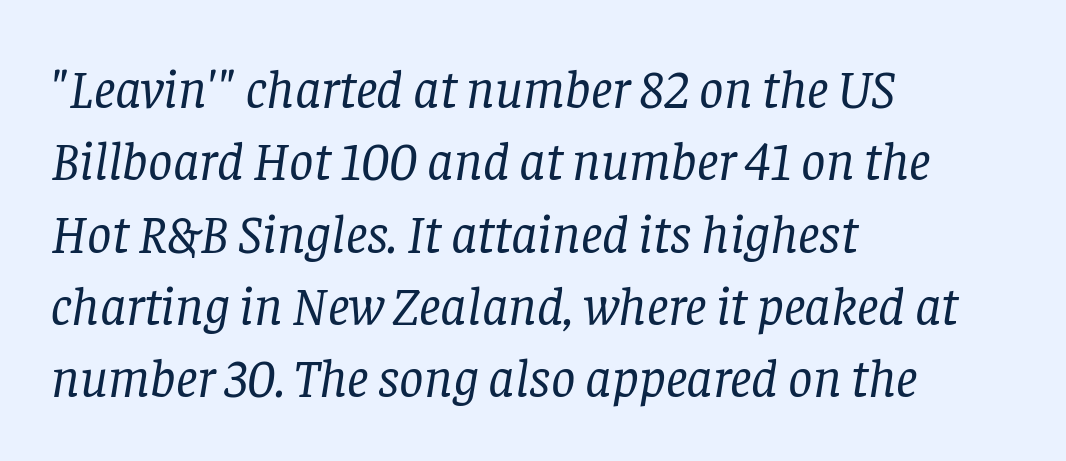
The image shows 54 px regular-weight serif type, italic (leaning right); set left-aligned, normal line spacing (1.34x), normal letter spacing, not underlined; low stroke contrast and a large x-height.
